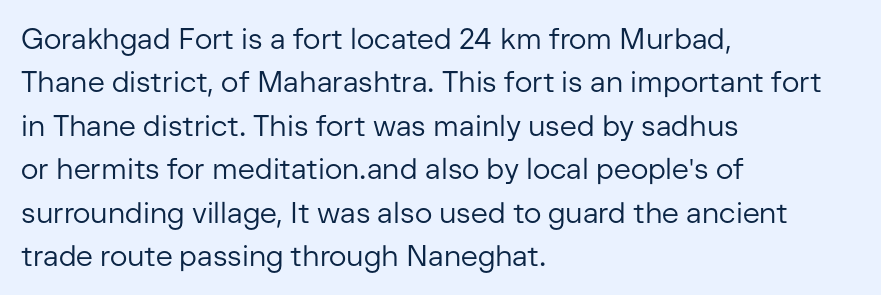
Q: Is the text bold? A: No.
Q: Is the text italic (slanted)? A: No, it is upright.
Q: Is the typeface a serif or a sans-serif typeface? A: Sans-serif.
Q: Is the text underlined? A: No.
Q: How is the paragraph aligned? A: Left-aligned.
Q: Is the spacing between letters normal or unusually wide? A: Normal.
Q: Is the spacing between lines tight, normal or loose? A: Normal.
Q: Width (condensed, normal, or wide)? A: Normal.
Q: Stroke contrast? A: Low.
Q: x-height? A: Medium.
Q: Monospaced? A: No.
